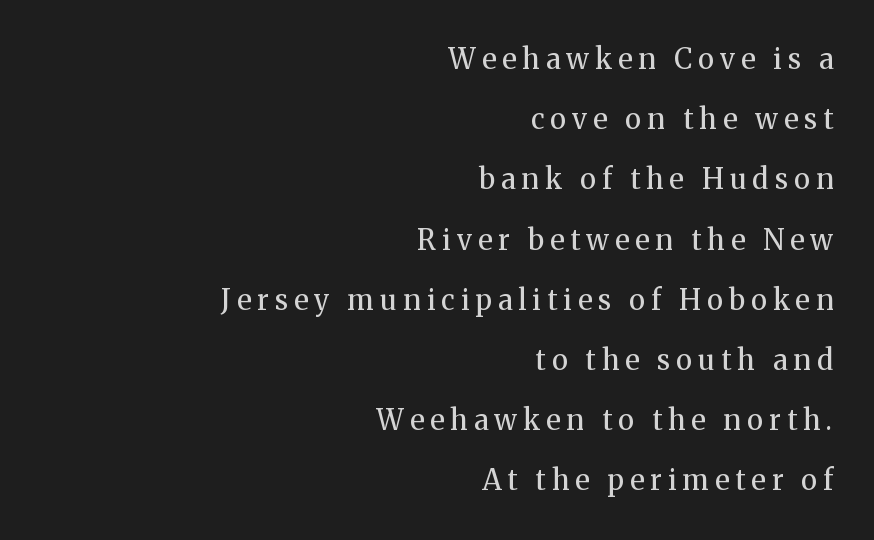
Q: Is the text bold? A: No.
Q: Is the text italic (slanted)? A: No, it is upright.
Q: Is the typeface a serif or a sans-serif typeface? A: Serif.
Q: Is the text underlined? A: No.
Q: How is the paragraph aligned? A: Right-aligned.
Q: Is the spacing between letters normal or unusually wide? A: Unusually wide.
Q: Is the spacing between lines tight, normal or loose? A: Loose.
Q: Width (condensed, normal, or wide)? A: Normal.
Q: Stroke contrast? A: Medium.
Q: x-height? A: Medium.
Q: Monospaced? A: No.
